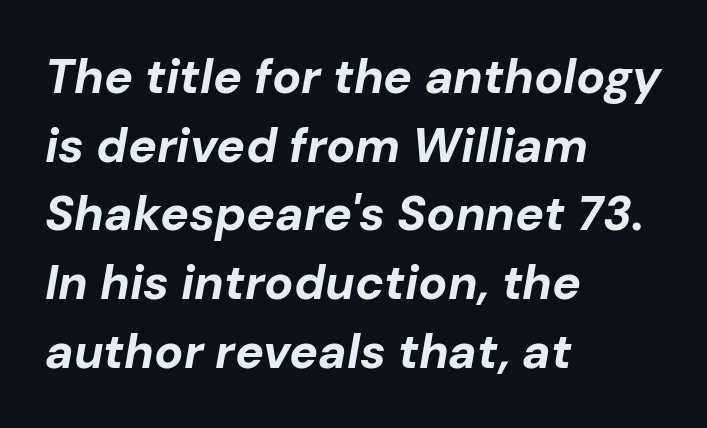
The image shows 48 px bold type, italic (leaning right); set left-aligned, normal line spacing (1.43x), normal letter spacing, not underlined; low stroke contrast and a medium x-height.
